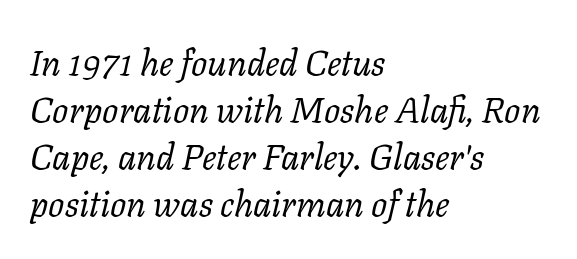
Q: Is the text bold? A: No.
Q: Is the text italic (slanted)? A: Yes, it leans right by about 11 degrees.
Q: Is the typeface a serif or a sans-serif typeface? A: Serif.
Q: Is the text underlined? A: No.
Q: How is the paragraph aligned? A: Left-aligned.
Q: Is the spacing between letters normal or unusually wide? A: Normal.
Q: Is the spacing between lines tight, normal or loose? A: Normal.
Q: Width (condensed, normal, or wide)? A: Normal.
Q: Stroke contrast? A: Low.
Q: x-height? A: Medium.
Q: Monospaced? A: No.
